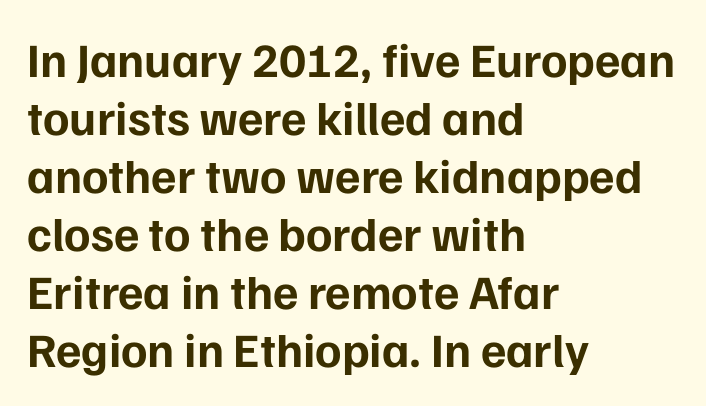
The image shows 48 px bold sans-serif type, upright; set left-aligned, line spacing 1.21x, normal letter spacing, not underlined; low stroke contrast and a medium x-height.
